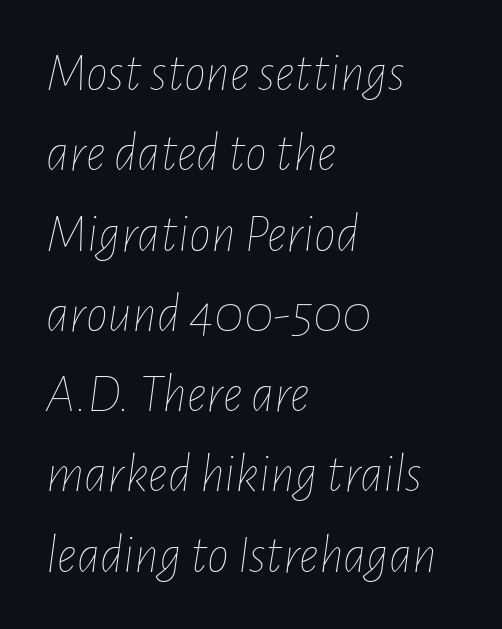
The image shows 55 px thin, condensed type, italic (leaning right); set left-aligned, normal line spacing (1.46x), normal letter spacing, not underlined; low stroke contrast and a medium x-height.
